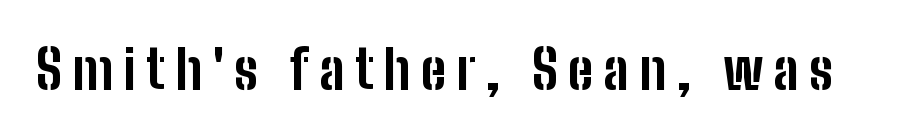
{"serif": "no", "italic": "no", "bold": "yes", "weight": "bold", "width": "condensed", "stroke_contrast": "low", "x_height": "medium", "monospaced": "no", "underline": "no", "glyph_px": 54}
